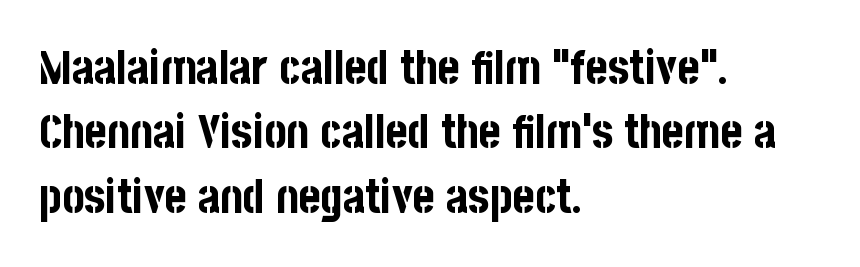
{"serif": "no", "italic": "no", "bold": "yes", "weight": "bold", "width": "condensed", "stroke_contrast": "low", "x_height": "large", "monospaced": "no", "underline": "no", "align": "left", "line_spacing": "normal", "line_spacing_ratio": 1.37, "letter_spacing": "normal", "letter_spacing_em": 0.0, "glyph_px": 47}
